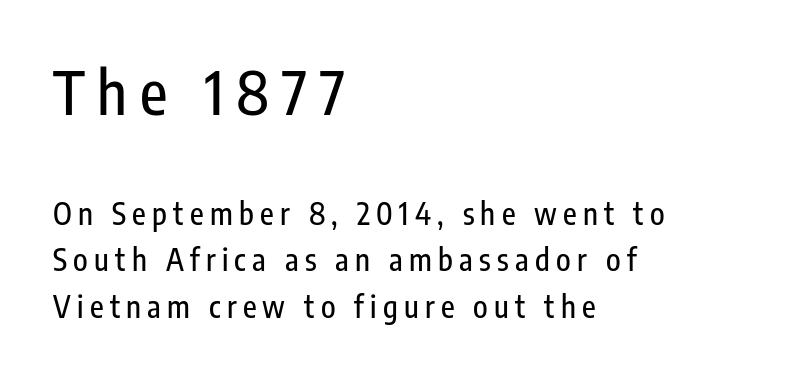
The image shows 60 px condensed sans-serif type, upright; set left-aligned, normal line spacing (1.55x), unusually wide letter spacing (+0.21 em), not underlined; the first (top) block is 2.0x larger; low stroke contrast and a medium x-height.
